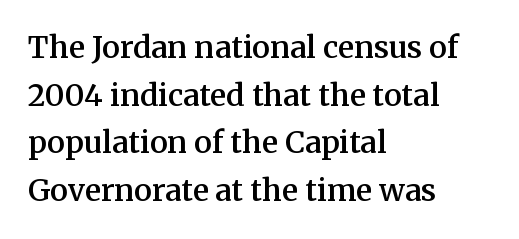
The image shows 30 px semibold serif type, upright; set left-aligned, normal line spacing (1.59x), normal letter spacing, not underlined; medium stroke contrast and a medium x-height.
